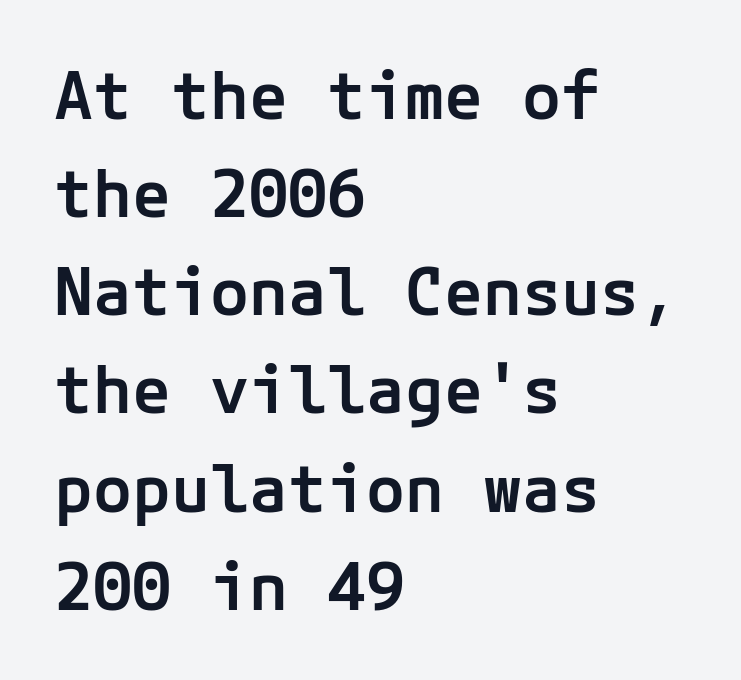
{"serif": "no", "italic": "no", "bold": "semi", "weight": "semibold", "width": "normal", "stroke_contrast": "low", "x_height": "medium", "underline": "no", "align": "left", "line_spacing": "normal", "line_spacing_ratio": 1.51, "letter_spacing": "normal", "letter_spacing_em": 0.0, "glyph_px": 65}
